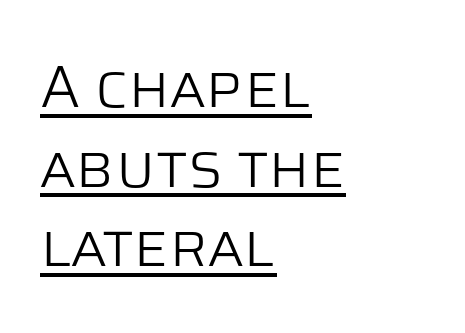
The vertical gap from one line to the next is medium. Bold? No — there's no thickening of the strokes. The typesetter chose a ragged-right arrangement here. The sample's only ornament is a line tracing under the words.
